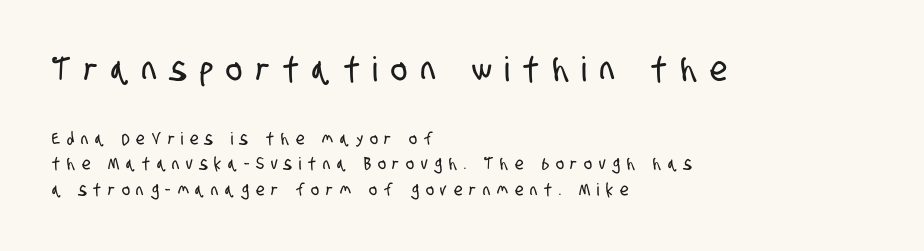
Q: Is the typeface a serif or a sans-serif typeface? A: Sans-serif.
Q: Is the text underlined? A: No.
Q: How is the paragraph aligned? A: Left-aligned.
Q: Is the spacing between letters normal or unusually wide? A: Unusually wide.
Q: Is the spacing between lines tight, normal or loose? A: Normal.
Q: Which block of text is set in a larger size, the first (top) or the second (bottom)? A: The first (top) one.
Q: Width (condensed, normal, or wide)? A: Condensed.
Q: Stroke contrast? A: Low.
Q: x-height? A: Large.
Q: Monospaced? A: No.
